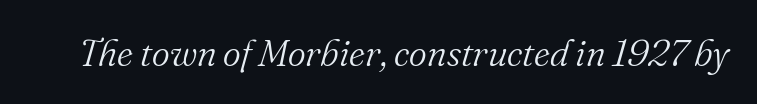
{"serif": "yes", "italic": "yes", "lean": "right", "slant_degrees": 16, "bold": "no", "weight": "light", "width": "normal", "stroke_contrast": "medium", "x_height": "small", "monospaced": "no", "underline": "no", "letter_spacing": "normal", "letter_spacing_em": 0.0, "glyph_px": 38}
